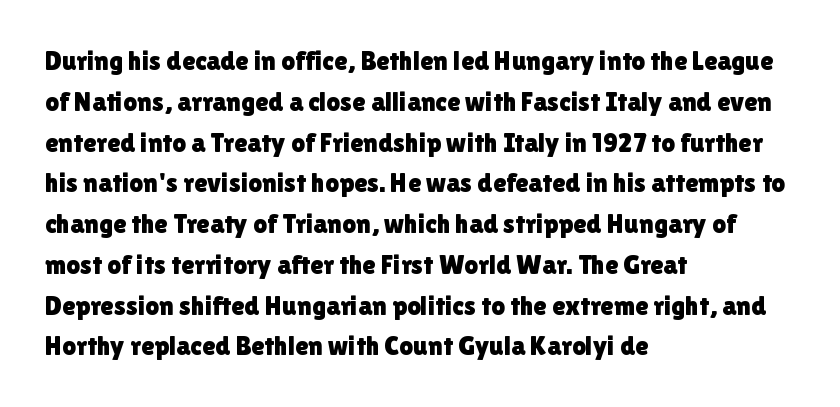
The image shows 27 px text type, upright; set left-aligned, normal line spacing (1.51x), normal letter spacing, not underlined.
